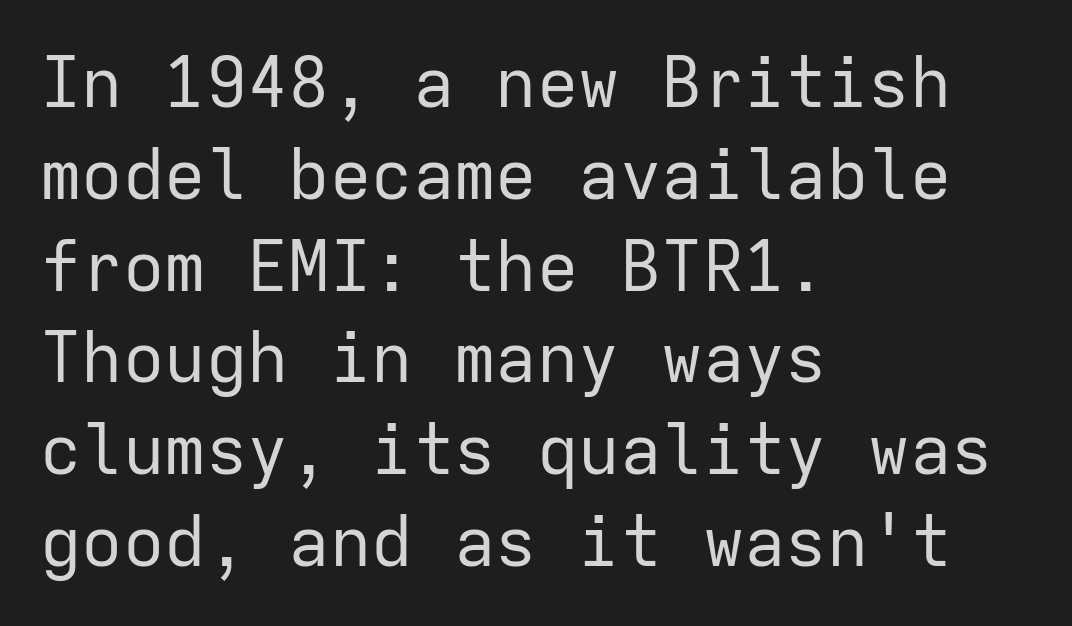
Q: Is the text bold? A: No.
Q: Is the text italic (slanted)? A: No, it is upright.
Q: Is the typeface a serif or a sans-serif typeface? A: Sans-serif.
Q: Is the text underlined? A: No.
Q: How is the paragraph aligned? A: Left-aligned.
Q: Is the spacing between letters normal or unusually wide? A: Normal.
Q: Is the spacing between lines tight, normal or loose? A: Normal.
Q: Width (condensed, normal, or wide)? A: Normal.
Q: Stroke contrast? A: Low.
Q: x-height? A: Medium.
Q: Monospaced? A: Yes.
